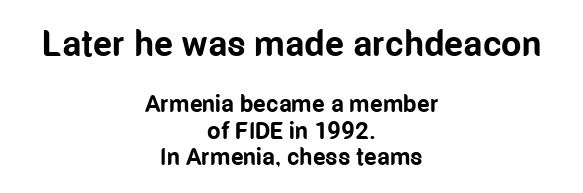
Vertically, the passage feels compressed, each row crowding the next. Between these two stacked blocks, the higher one wins on size. The zone under the glyphs is completely vacant. These lines are rendered in a variable-pitch font. Does the lettering tilt? It doesn't — this is upright. The lines are quadded center.
